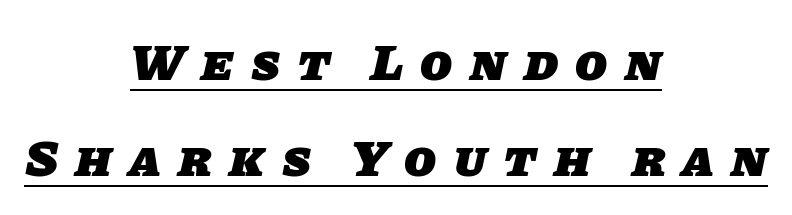
The image shows 52 px heavy type; set centered, line spacing 1.84x, unusually wide letter spacing (+0.34 em), underlined; low stroke contrast and a large x-height.
